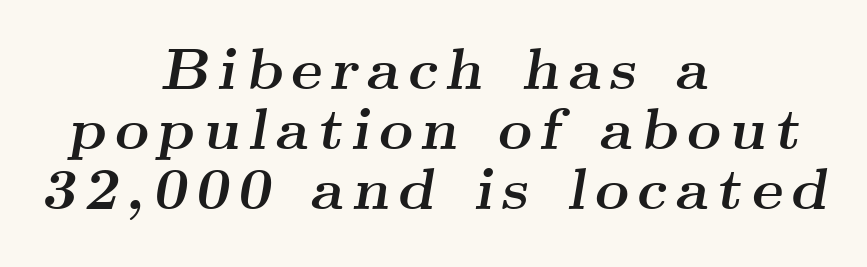
Q: Is the text bold? A: Yes.
Q: Is the text italic (slanted)? A: Yes, it leans right by about 9 degrees.
Q: Is the typeface a serif or a sans-serif typeface? A: Serif.
Q: Is the text underlined? A: No.
Q: How is the paragraph aligned? A: Centered.
Q: Is the spacing between lines tight, normal or loose? A: Tight.
Q: Width (condensed, normal, or wide)? A: Wide.
Q: Stroke contrast? A: Medium.
Q: x-height? A: Small.
Q: Monospaced? A: No.
